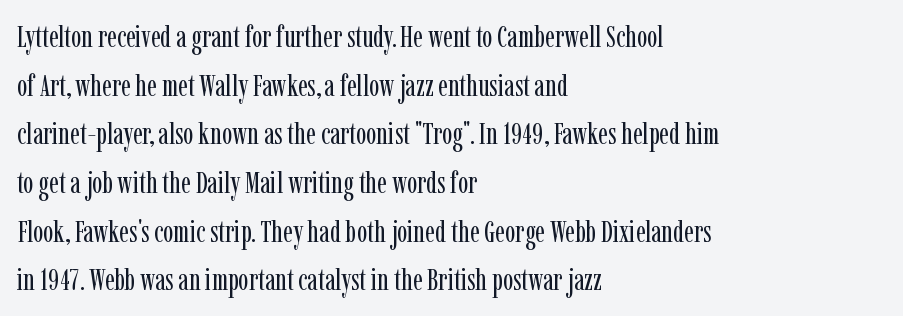
The passage shown is typed in a proportional face where columns would drift. The line-height multiplier appears to be the usual default. A bare baseline throughout the passage. The type sits square on the baseline with zero lean. Serif or sans? Serif — the stroke terminals have little feet.
